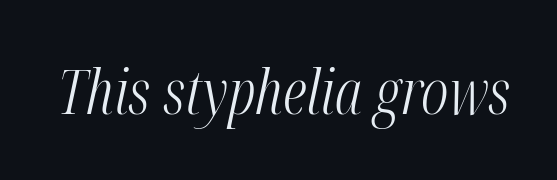
Would a proofreader flag this as italicized? Yes. Do the characters align in a grid? No, the font is proportional. What stands out about the letter spacing? Nothing — it is the standard amount. Unbolded letterforms with no extra heft. Decoration check: the copy has no underline.
